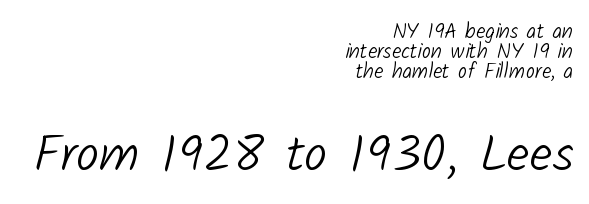
Q: Is the text bold? A: No.
Q: Is the typeface a serif or a sans-serif typeface? A: Sans-serif.
Q: Is the text underlined? A: No.
Q: How is the paragraph aligned? A: Right-aligned.
Q: Is the spacing between letters normal or unusually wide? A: Normal.
Q: Is the spacing between lines tight, normal or loose? A: Tight.
Q: Which block of text is set in a larger size, the first (top) or the second (bottom)? A: The second (bottom) one.
Q: Width (condensed, normal, or wide)? A: Normal.
Q: Stroke contrast? A: Low.
Q: x-height? A: Medium.
Q: Monospaced? A: No.
